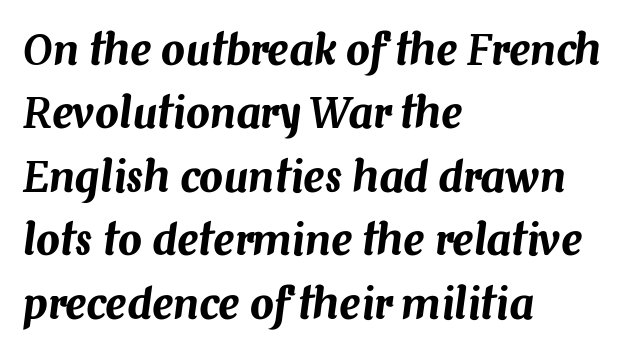
Spacing verdict: proportional, widths tailored to each character. The passage shown stacks its lines at a standard gap. In terms of letterspacing, this is plain default setting. Check under the words: just untouched page.
